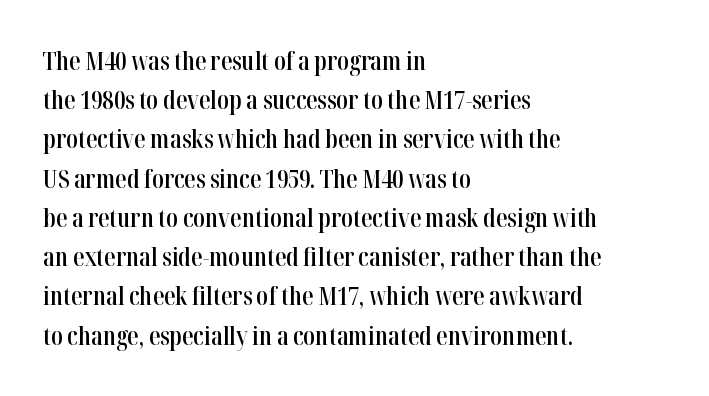
A bare baseline throughout the passage. The sample has been set in demibold, a notch under bold. The paragraph shown leans on its left margin. When letters stand straight like this, we call the style roman or upright. The space between consecutive lines is moderate.
